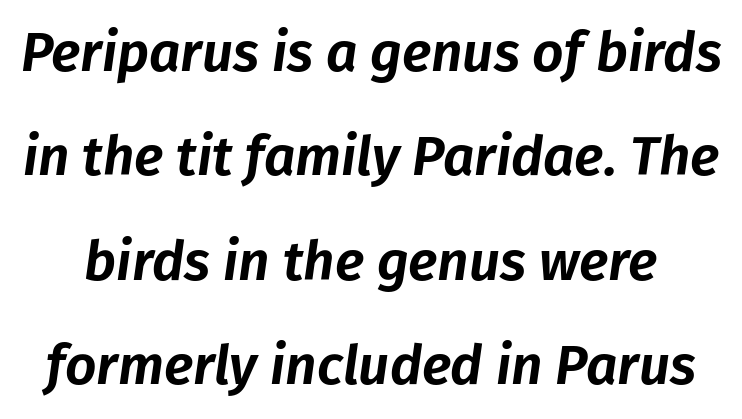
The image shows 55 px text type, italic (leaning right); set loose line spacing (1.9x), normal letter spacing, not underlined; low stroke contrast and a medium x-height.
